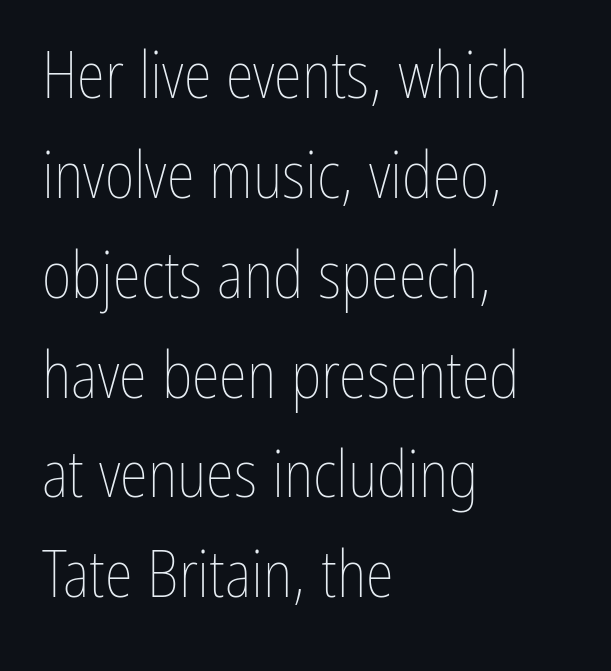
Q: Is the text bold? A: No.
Q: Is the text italic (slanted)? A: No, it is upright.
Q: Is the text underlined? A: No.
Q: How is the paragraph aligned? A: Left-aligned.
Q: Is the spacing between letters normal or unusually wide? A: Normal.
Q: Is the spacing between lines tight, normal or loose? A: Normal.
Q: Width (condensed, normal, or wide)? A: Condensed.
Q: Stroke contrast? A: Low.
Q: x-height? A: Medium.
Q: Monospaced? A: No.
